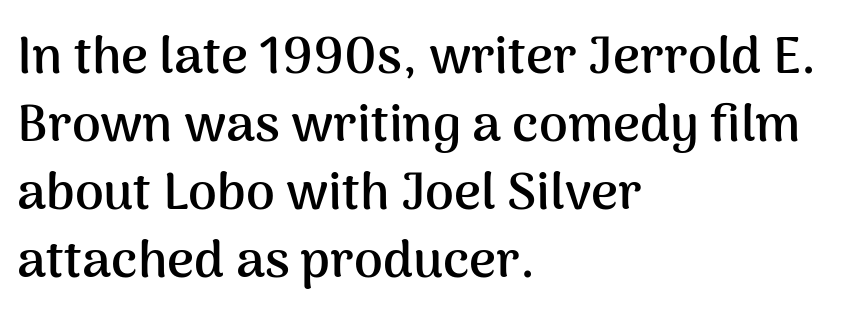
Q: Is the text bold? A: Yes.
Q: Is the text italic (slanted)? A: No, it is upright.
Q: Is the typeface a serif or a sans-serif typeface? A: Sans-serif.
Q: Is the text underlined? A: No.
Q: How is the paragraph aligned? A: Left-aligned.
Q: Is the spacing between letters normal or unusually wide? A: Normal.
Q: Is the spacing between lines tight, normal or loose? A: Normal.
Q: Width (condensed, normal, or wide)? A: Normal.
Q: Stroke contrast? A: Medium.
Q: x-height? A: Medium.
Q: Monospaced? A: No.
